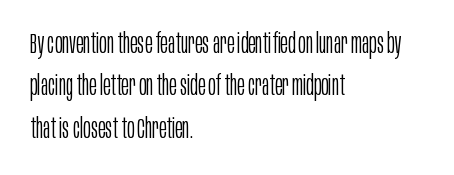
{"serif": "no", "italic": "no", "bold": "no", "weight": "light", "width": "condensed", "stroke_contrast": "low", "x_height": "large", "monospaced": "no", "underline": "no", "align": "left", "line_spacing": "normal", "line_spacing_ratio": 1.51, "letter_spacing": "normal", "letter_spacing_em": 0.0, "glyph_px": 28}
